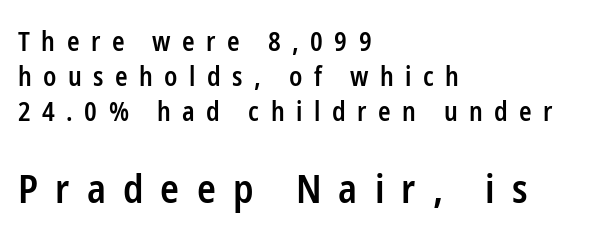
{"serif": "no", "italic": "no", "bold": "semi", "weight": "semibold", "width": "condensed", "stroke_contrast": "low", "x_height": "medium", "monospaced": "no", "underline": "no", "align": "left", "line_spacing": "normal", "line_spacing_ratio": 1.34, "letter_spacing": "wide", "letter_spacing_em": 0.44, "larger_block": "second", "size_ratio": 1.5, "glyph_px": 39}
